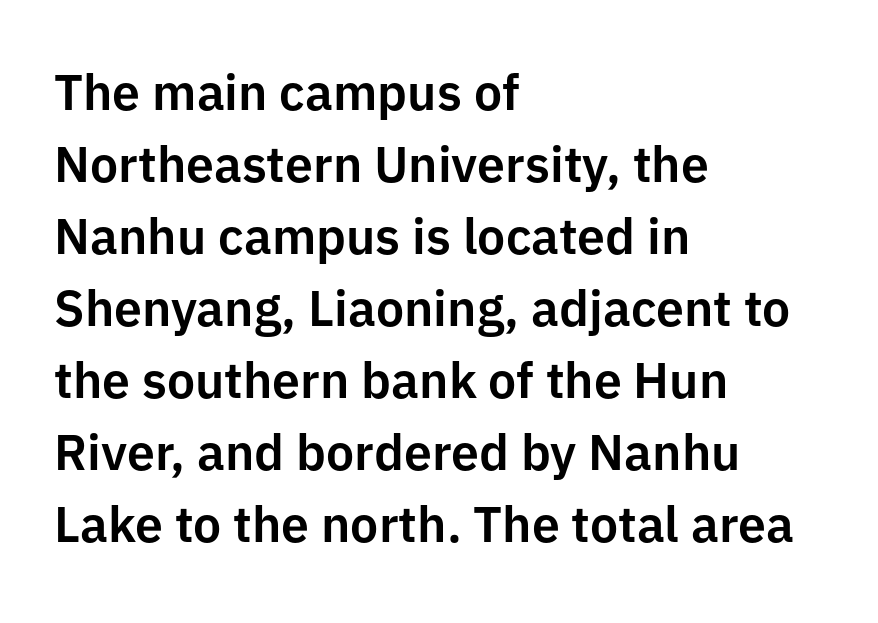
Q: Is the text italic (slanted)? A: No, it is upright.
Q: Is the typeface a serif or a sans-serif typeface? A: Sans-serif.
Q: Is the text underlined? A: No.
Q: How is the paragraph aligned? A: Left-aligned.
Q: Is the spacing between letters normal or unusually wide? A: Normal.
Q: Is the spacing between lines tight, normal or loose? A: Normal.
Q: Width (condensed, normal, or wide)? A: Normal.
Q: Stroke contrast? A: Low.
Q: x-height? A: Medium.
Q: Monospaced? A: No.
